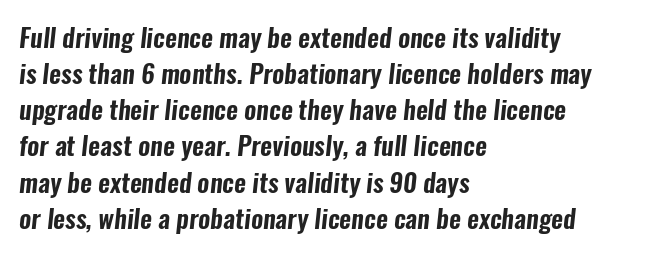
The image shows 26 px text type; set left-aligned, normal line spacing (1.39x), normal letter spacing, not underlined.
